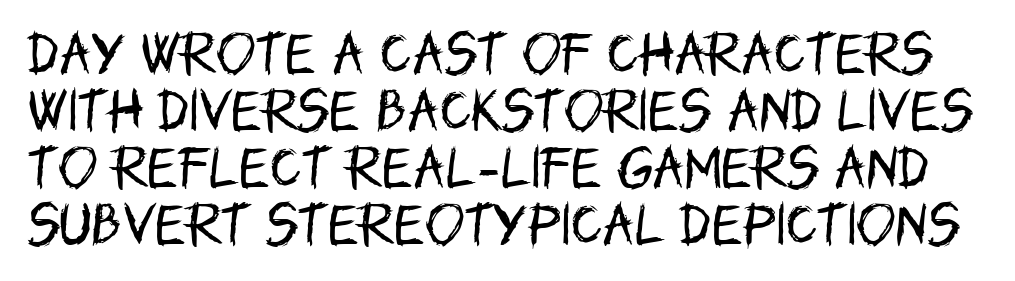
Q: Is the text bold? A: No.
Q: Is the text italic (slanted)? A: No, it is upright.
Q: Is the typeface a serif or a sans-serif typeface? A: Sans-serif.
Q: Is the text underlined? A: No.
Q: Is the spacing between letters normal or unusually wide? A: Normal.
Q: Width (condensed, normal, or wide)? A: Condensed.
Q: Stroke contrast? A: Low.
Q: x-height? A: Large.
Q: Monospaced? A: No.
